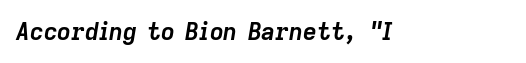
Q: Is the text bold? A: Yes.
Q: Is the text italic (slanted)? A: Yes, it leans right by about 9 degrees.
Q: Is the text underlined? A: No.
Q: Is the spacing between letters normal or unusually wide? A: Normal.
